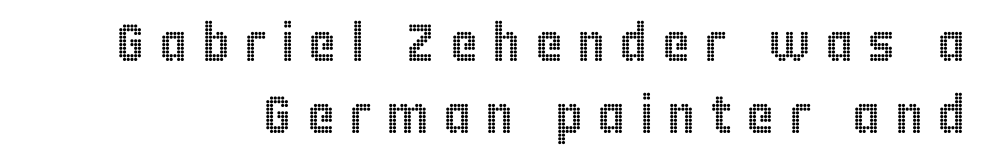
The image shows 53 px condensed type, upright; set normal line spacing (1.36x), unusually wide letter spacing (+0.27 em), not underlined; a large x-height.
